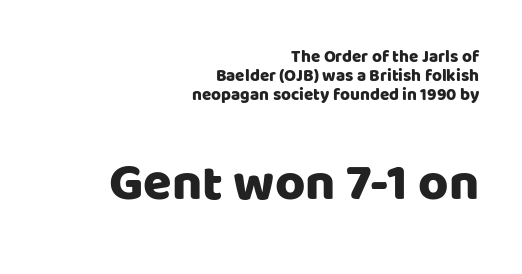
Q: Is the text italic (slanted)? A: No, it is upright.
Q: Is the typeface a serif or a sans-serif typeface? A: Sans-serif.
Q: Is the text underlined? A: No.
Q: How is the paragraph aligned? A: Right-aligned.
Q: Is the spacing between letters normal or unusually wide? A: Normal.
Q: Is the spacing between lines tight, normal or loose? A: Tight.
Q: Which block of text is set in a larger size, the first (top) or the second (bottom)? A: The second (bottom) one.
Q: Width (condensed, normal, or wide)? A: Normal.
Q: Stroke contrast? A: Low.
Q: x-height? A: Large.
Q: Monospaced? A: No.
